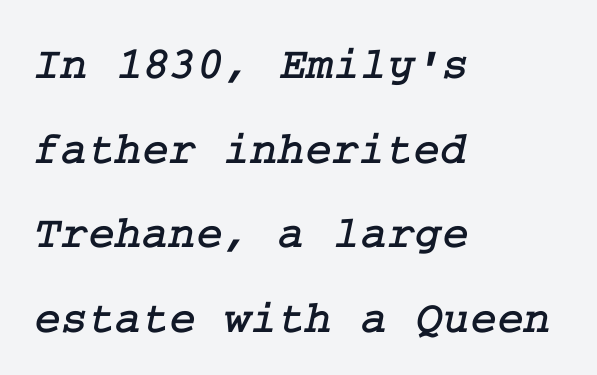
{"serif": "yes", "width": "normal", "stroke_contrast": "low", "x_height": "medium", "underline": "no", "align": "left", "line_spacing_ratio": 1.84, "letter_spacing": "normal", "letter_spacing_em": 0.0, "glyph_px": 46}
